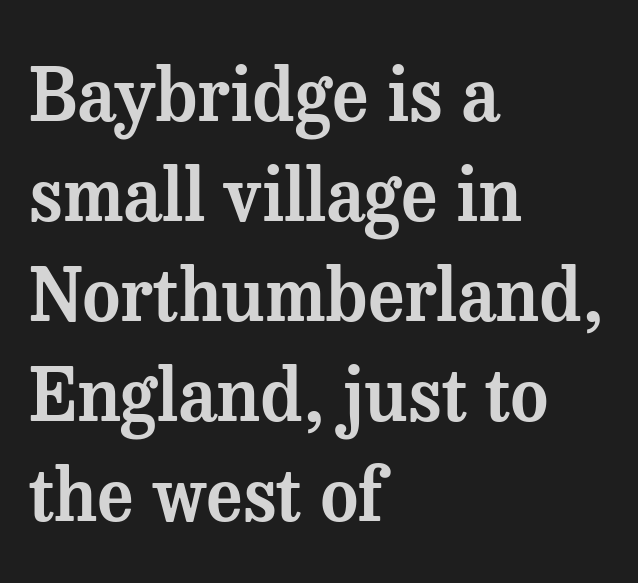
Q: Is the text italic (slanted)? A: No, it is upright.
Q: Is the typeface a serif or a sans-serif typeface? A: Serif.
Q: Is the text underlined? A: No.
Q: How is the paragraph aligned? A: Left-aligned.
Q: Is the spacing between letters normal or unusually wide? A: Normal.
Q: Is the spacing between lines tight, normal or loose? A: Normal.
Q: Width (condensed, normal, or wide)? A: Normal.
Q: Stroke contrast? A: Medium.
Q: x-height? A: Medium.
Q: Monospaced? A: No.
